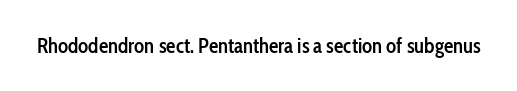
The image shows 21 px text type, upright; set normal letter spacing, not underlined.
